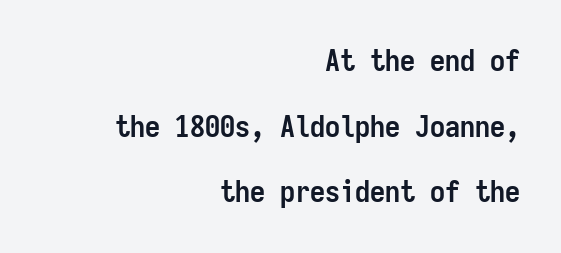
Q: Is the text bold? A: Yes.
Q: Is the text italic (slanted)? A: No, it is upright.
Q: Is the typeface a serif or a sans-serif typeface? A: Sans-serif.
Q: Is the text underlined? A: No.
Q: How is the paragraph aligned? A: Right-aligned.
Q: Is the spacing between letters normal or unusually wide? A: Normal.
Q: Is the spacing between lines tight, normal or loose? A: Loose.
Q: Width (condensed, normal, or wide)? A: Condensed.
Q: Stroke contrast? A: Low.
Q: x-height? A: Medium.
Q: Monospaced? A: Yes.
